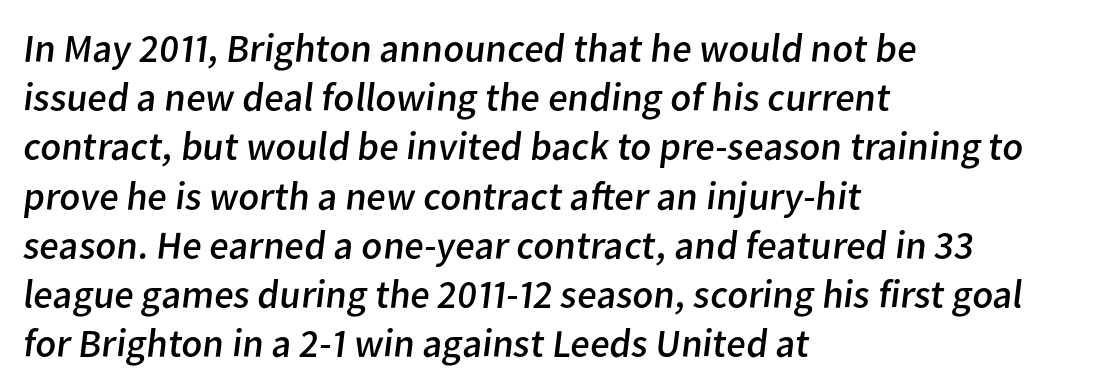
Q: Is the text bold? A: No.
Q: Is the typeface a serif or a sans-serif typeface? A: Sans-serif.
Q: Is the text underlined? A: No.
Q: How is the paragraph aligned? A: Left-aligned.
Q: Is the spacing between letters normal or unusually wide? A: Normal.
Q: Width (condensed, normal, or wide)? A: Normal.
Q: Stroke contrast? A: Low.
Q: x-height? A: Medium.
Q: Monospaced? A: No.
